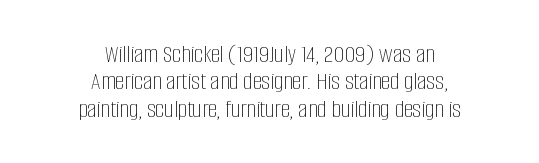
Nothing heavy about these letters — not bold at all. Where is the straight margin? There isn't one; the lines are centered. Compared with typical body copy, the letter spacing here is the same. How would I describe the line gaps? Narrow and economical. Each row of text sits above clean, open space.
